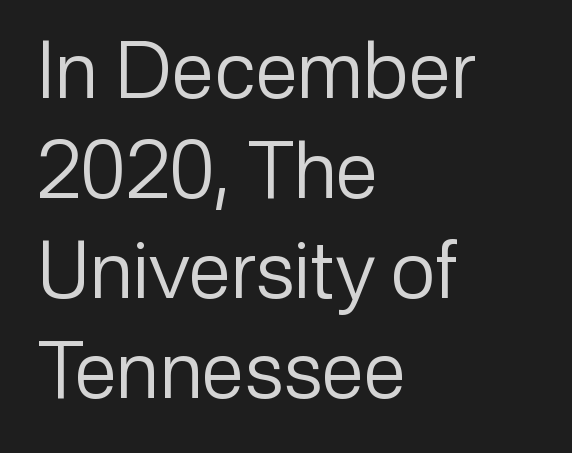
Q: Is the text bold? A: No.
Q: Is the text italic (slanted)? A: No, it is upright.
Q: Is the typeface a serif or a sans-serif typeface? A: Sans-serif.
Q: Is the text underlined? A: No.
Q: How is the paragraph aligned? A: Left-aligned.
Q: Is the spacing between letters normal or unusually wide? A: Normal.
Q: Is the spacing between lines tight, normal or loose? A: Normal.
Q: Width (condensed, normal, or wide)? A: Normal.
Q: Stroke contrast? A: Low.
Q: x-height? A: Medium.
Q: Monospaced? A: No.
